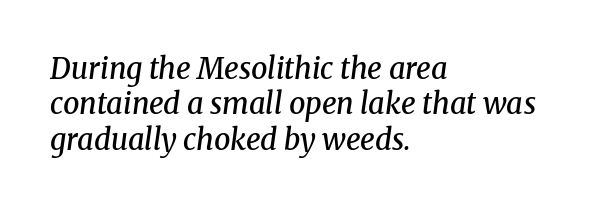
{"serif": "yes", "italic": "yes", "lean": "right", "slant_degrees": 8, "bold": "semi", "weight": "semibold", "width": "normal", "stroke_contrast": "medium", "x_height": "medium", "monospaced": "no", "underline": "no", "align": "left", "line_spacing_ratio": 1.22, "letter_spacing": "normal", "letter_spacing_em": 0.0, "glyph_px": 29}
